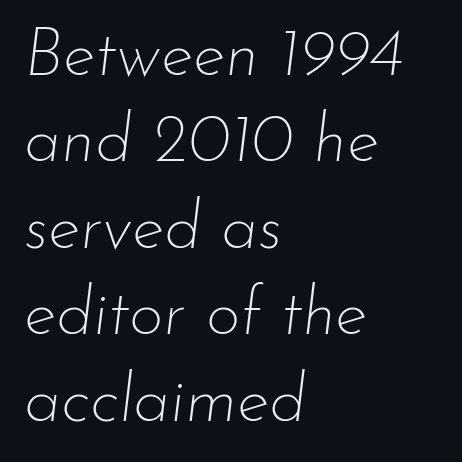
Q: Is the text bold? A: No.
Q: Is the text italic (slanted)? A: Yes, it leans right by about 7 degrees.
Q: Is the text underlined? A: No.
Q: How is the paragraph aligned? A: Left-aligned.
Q: Is the spacing between letters normal or unusually wide? A: Normal.
Q: Is the spacing between lines tight, normal or loose? A: Normal.
Q: Width (condensed, normal, or wide)? A: Normal.
Q: Stroke contrast? A: Low.
Q: x-height? A: Small.
Q: Monospaced? A: No.
